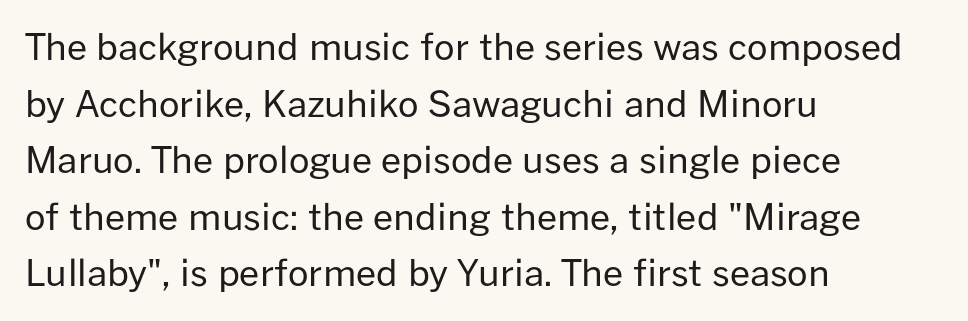
In CSS terms this would be text-align: left. Weight: in the light-to-regular range. Serifs: no, the terminals of the letterforms are clean. A typesetter would call this zero additional tracking. Descenders hang freely into open space. Normally led — the rows are evenly, conventionally spaced.
